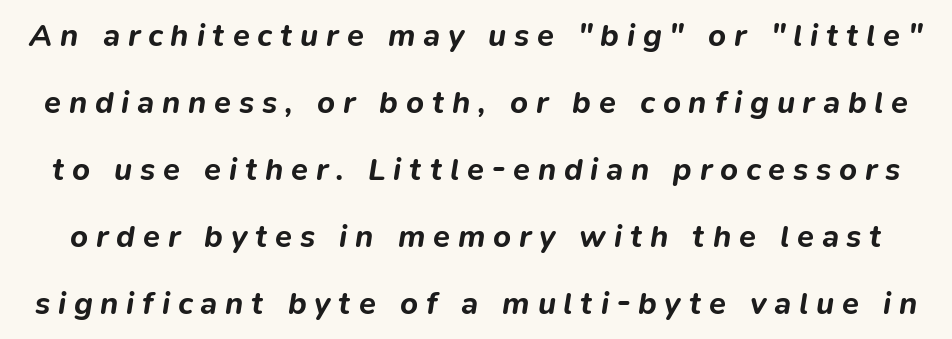
Q: Is the text bold? A: Yes.
Q: Is the text italic (slanted)? A: Yes, it leans right by about 9 degrees.
Q: Is the text underlined? A: No.
Q: Is the spacing between letters normal or unusually wide? A: Unusually wide.
Q: Is the spacing between lines tight, normal or loose? A: Loose.
Q: Width (condensed, normal, or wide)? A: Normal.
Q: Stroke contrast? A: Low.
Q: x-height? A: Medium.
Q: Monospaced? A: No.
